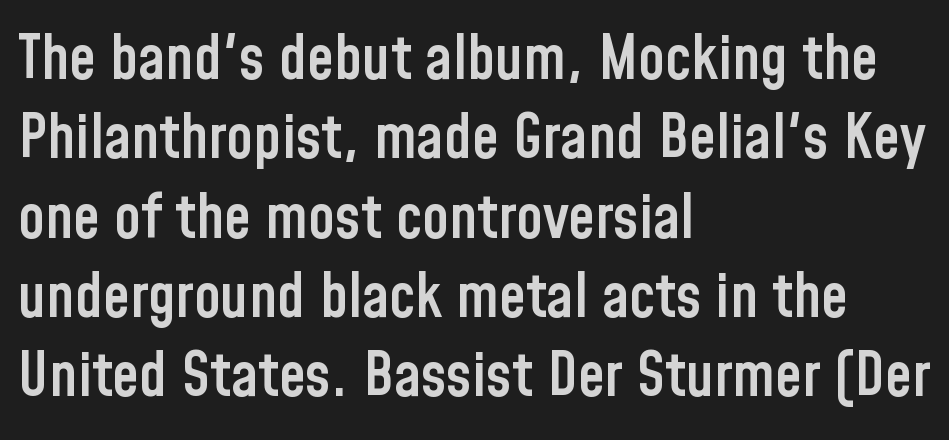
{"serif": "no", "italic": "no", "bold": "semi", "weight": "semibold", "width": "condensed", "stroke_contrast": "low", "x_height": "medium", "monospaced": "no", "underline": "no", "align": "left", "line_spacing": "normal", "line_spacing_ratio": 1.3, "letter_spacing": "normal", "letter_spacing_em": 0.0, "glyph_px": 61}
